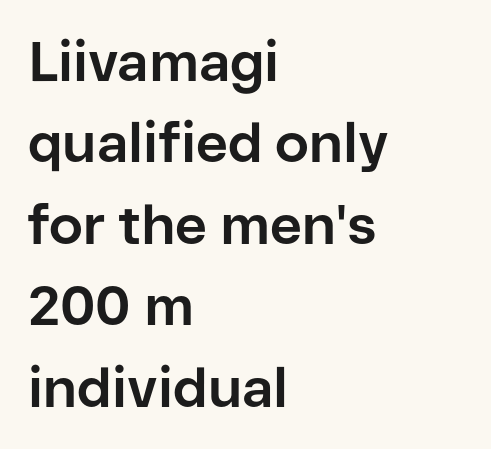
The image shows 55 px bold sans-serif type, upright; set left-aligned, normal line spacing (1.48x), normal letter spacing, not underlined; low stroke contrast and a medium x-height.
